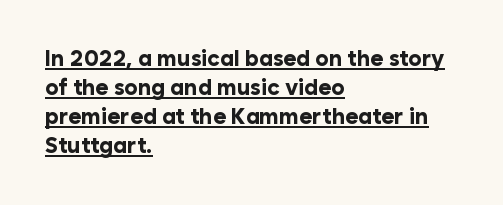
In terms of letterspacing, this is plain default setting. Regarding leading, the lines here are spaced in the standard way. These lines stack with their left ends in a neat column. Every character sits straight up, as roman type does. Has an underline been added? It has. On the weight axis this lands at bold, roughly 700.
